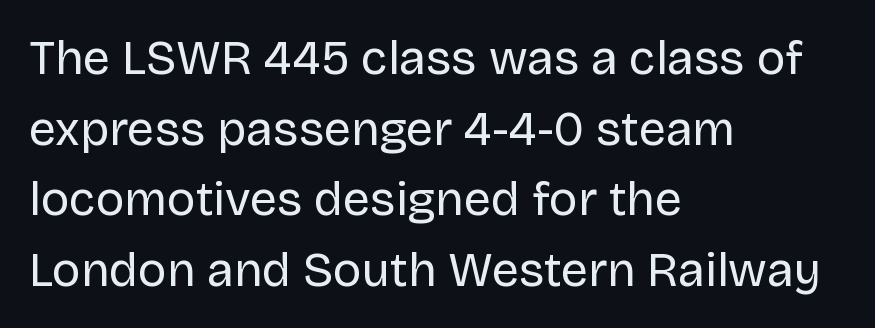
Q: Is the text bold? A: No.
Q: Is the text italic (slanted)? A: No, it is upright.
Q: Is the typeface a serif or a sans-serif typeface? A: Sans-serif.
Q: Is the text underlined? A: No.
Q: How is the paragraph aligned? A: Left-aligned.
Q: Is the spacing between letters normal or unusually wide? A: Normal.
Q: Is the spacing between lines tight, normal or loose? A: Normal.
Q: Width (condensed, normal, or wide)? A: Normal.
Q: Stroke contrast? A: Low.
Q: x-height? A: Large.
Q: Monospaced? A: No.
